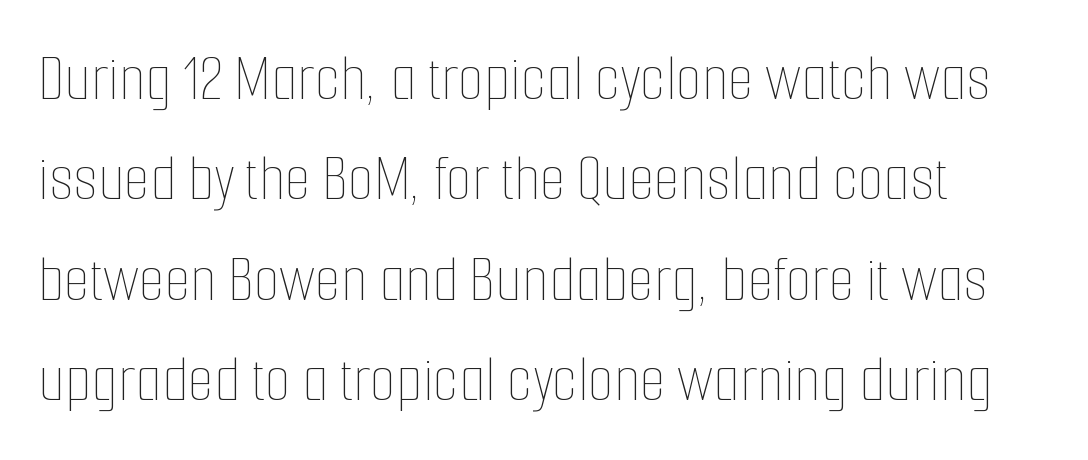
{"italic": "no", "bold": "no", "weight": "thin", "width": "condensed", "stroke_contrast": "low", "x_height": "medium", "monospaced": "no", "underline": "no", "align": "left", "line_spacing": "normal", "line_spacing_ratio": 1.5, "letter_spacing": "normal", "letter_spacing_em": 0.0, "glyph_px": 67}
